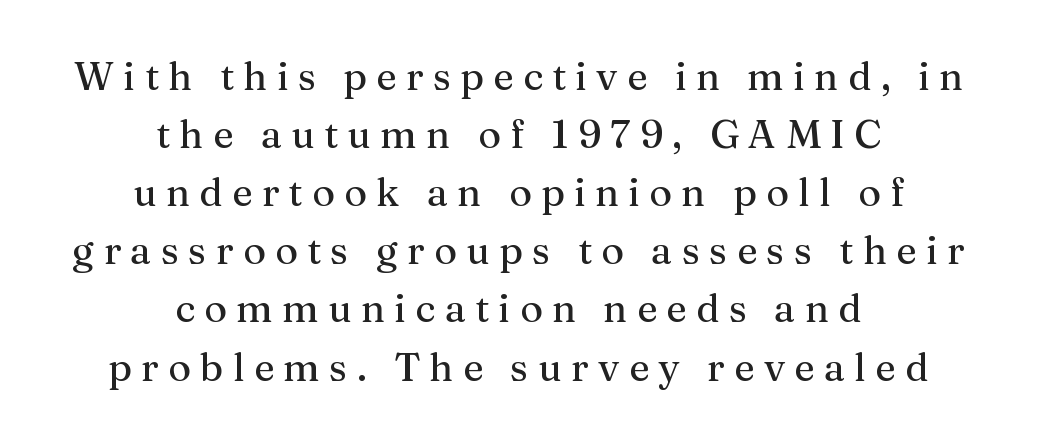
{"serif": "yes", "italic": "no", "width": "normal", "stroke_contrast": "medium", "x_height": "medium", "monospaced": "no", "underline": "no", "align": "center", "line_spacing": "normal", "line_spacing_ratio": 1.49, "letter_spacing": "wide", "letter_spacing_em": 0.24, "glyph_px": 39}
